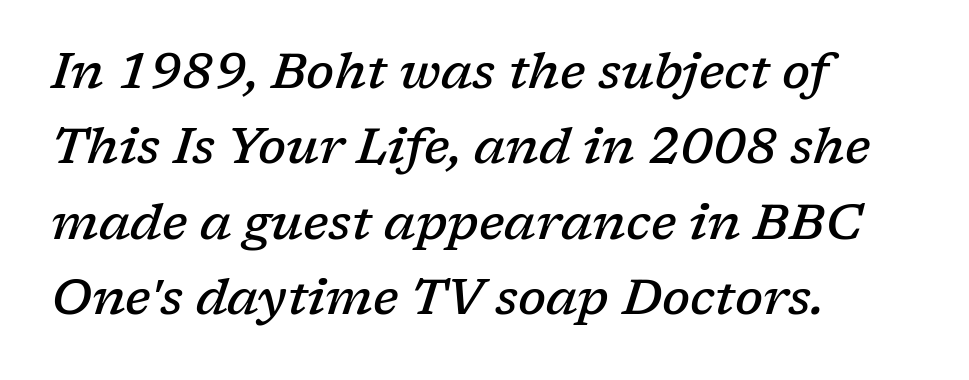
{"serif": "yes", "italic": "yes", "lean": "right", "slant_degrees": 17, "bold": "semi", "weight": "semibold", "width": "normal", "stroke_contrast": "low", "x_height": "medium", "monospaced": "no", "underline": "no", "align": "left", "line_spacing": "normal", "line_spacing_ratio": 1.51, "letter_spacing": "normal", "letter_spacing_em": 0.0, "glyph_px": 50}
